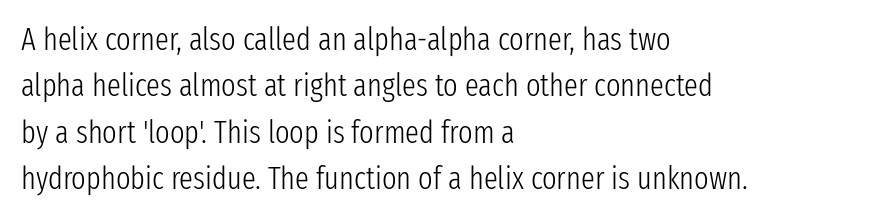
Stems and bowls with no extra thickness — not bold. Is there much room between lines? A standard amount, neither cramped nor airy. Ascenders rise straight up at ninety degrees. Nobody drew a line under any word here. Is this a fixed-width face? No — the glyphs have proportional, varying widths. Line starts are locked; line ends wander.
